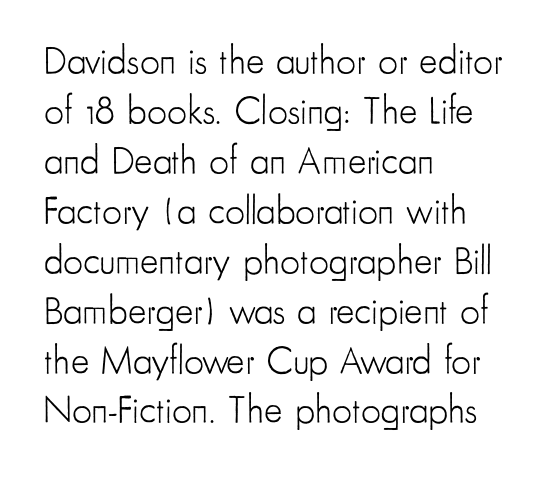
{"serif": "no", "italic": "no", "bold": "no", "weight": "light", "width": "condensed", "stroke_contrast": "low", "x_height": "small", "monospaced": "no", "underline": "no", "align": "left", "line_spacing": "normal", "line_spacing_ratio": 1.28, "letter_spacing": "normal", "letter_spacing_em": 0.0, "glyph_px": 39}
